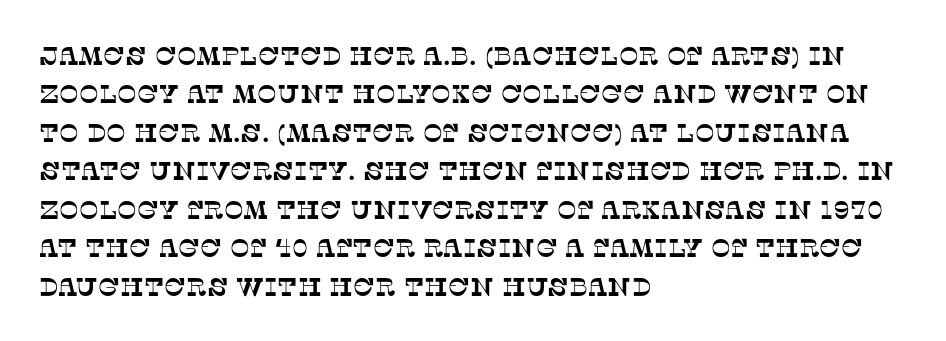
Q: Is the text underlined? A: No.
Q: How is the paragraph aligned? A: Left-aligned.
Q: Is the spacing between letters normal or unusually wide? A: Normal.
Q: Is the spacing between lines tight, normal or loose? A: Normal.
